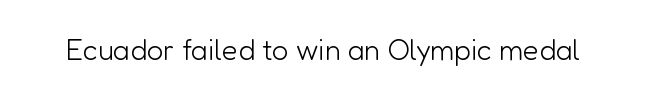
Type without underlining. Are there feet on the stems? There aren't — it's a sans. Spacing verdict: proportional, widths tailored to each character. The letterforms sit shoulder to shoulder at normal distance. The specimen reads as upright at a glance. The strokes carry an ordinary text weight at most.
